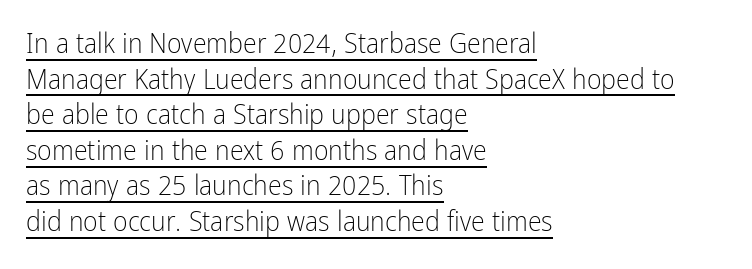
Q: Is the text bold? A: No.
Q: Is the text italic (slanted)? A: No, it is upright.
Q: Is the typeface a serif or a sans-serif typeface? A: Sans-serif.
Q: Is the text underlined? A: Yes.
Q: How is the paragraph aligned? A: Left-aligned.
Q: Is the spacing between letters normal or unusually wide? A: Normal.
Q: Is the spacing between lines tight, normal or loose? A: Normal.
Q: Width (condensed, normal, or wide)? A: Condensed.
Q: Stroke contrast? A: Low.
Q: x-height? A: Medium.
Q: Monospaced? A: No.
